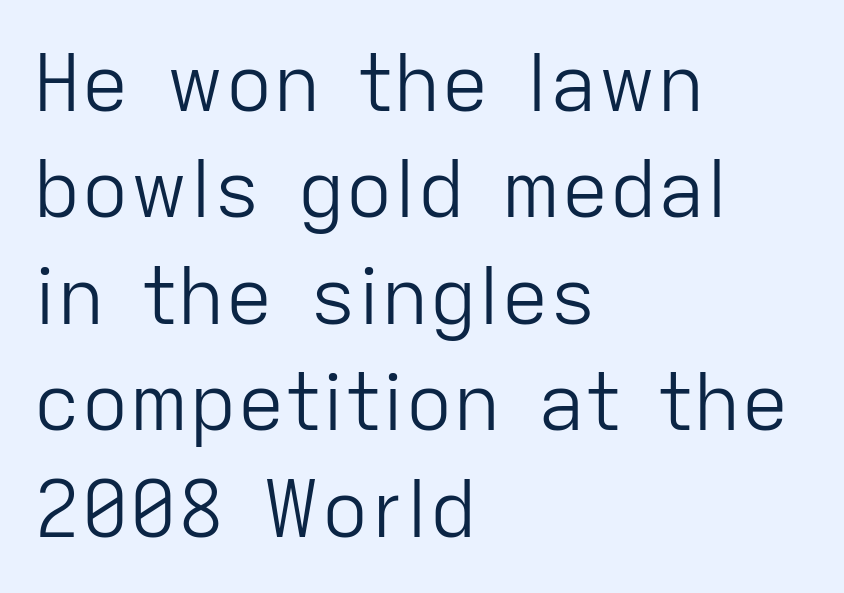
{"serif": "no", "italic": "no", "bold": "no", "weight": "light", "width": "normal", "stroke_contrast": "low", "x_height": "medium", "monospaced": "no", "underline": "no", "align": "left", "line_spacing": "normal", "line_spacing_ratio": 1.33, "letter_spacing": "normal", "letter_spacing_em": 0.0, "glyph_px": 80}
